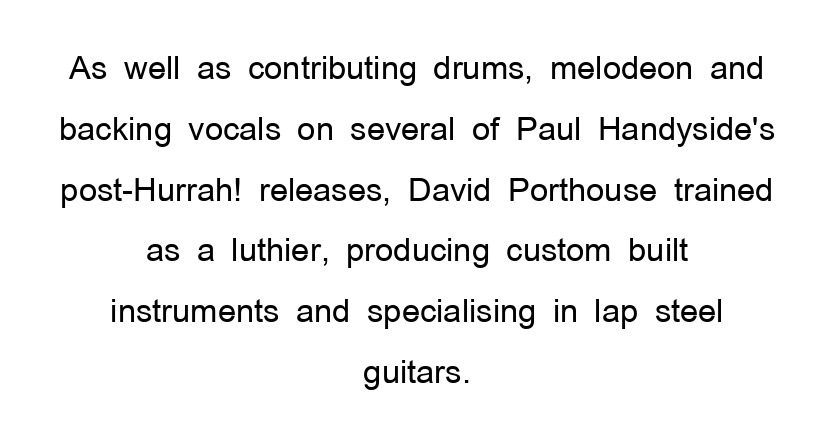
Q: Is the text bold? A: No.
Q: Is the text italic (slanted)? A: No, it is upright.
Q: Is the typeface a serif or a sans-serif typeface? A: Sans-serif.
Q: Is the text underlined? A: No.
Q: How is the paragraph aligned? A: Centered.
Q: Is the spacing between letters normal or unusually wide? A: Normal.
Q: Is the spacing between lines tight, normal or loose? A: Loose.
Q: Width (condensed, normal, or wide)? A: Normal.
Q: Stroke contrast? A: Low.
Q: x-height? A: Medium.
Q: Monospaced? A: No.
